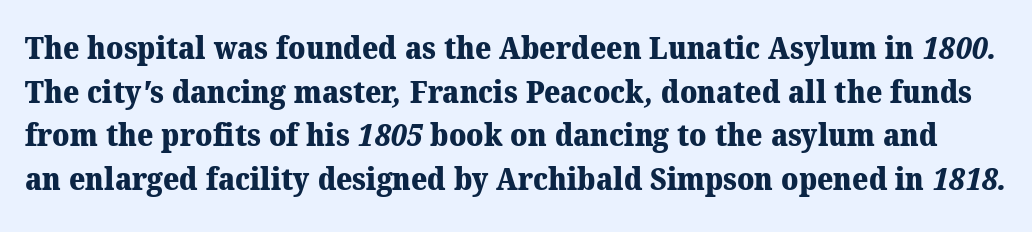
The image shows 31 px heavy serif type; set normal line spacing (1.41x), normal letter spacing, not underlined; medium stroke contrast and a medium x-height.
